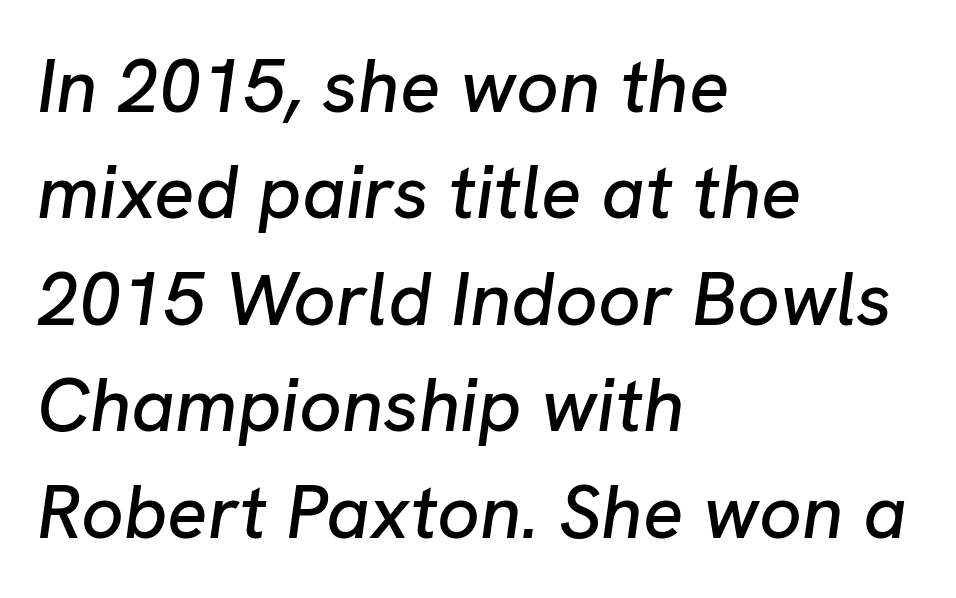
Quick note: interline space is typical. The gap between lines stays unmarked. Every character sits at an angle, as italics do. What stands out about the letter spacing? Nothing — it is the standard amount.
